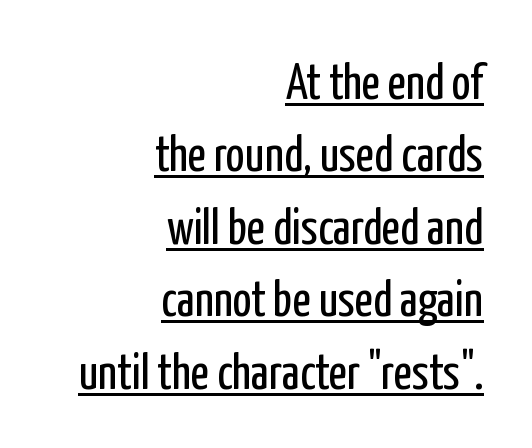
{"serif": "no", "italic": "no", "bold": "no", "weight": "regular", "width": "condensed", "stroke_contrast": "low", "x_height": "medium", "monospaced": "no", "underline": "yes", "align": "right", "line_spacing": "normal", "line_spacing_ratio": 1.45, "letter_spacing": "normal", "letter_spacing_em": 0.0, "glyph_px": 50}
